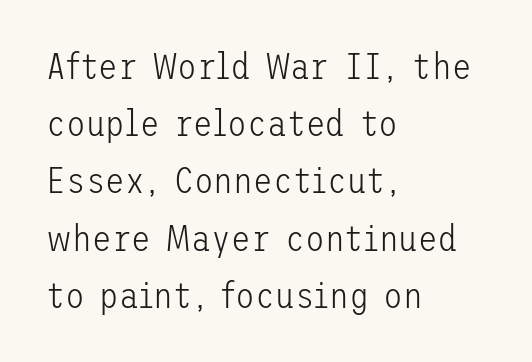
Q: Is the text bold? A: No.
Q: Is the text italic (slanted)? A: No, it is upright.
Q: Is the typeface a serif or a sans-serif typeface? A: Sans-serif.
Q: Is the text underlined? A: No.
Q: How is the paragraph aligned? A: Left-aligned.
Q: Is the spacing between letters normal or unusually wide? A: Normal.
Q: Is the spacing between lines tight, normal or loose? A: Normal.
Q: Width (condensed, normal, or wide)? A: Normal.
Q: Stroke contrast? A: Low.
Q: x-height? A: Medium.
